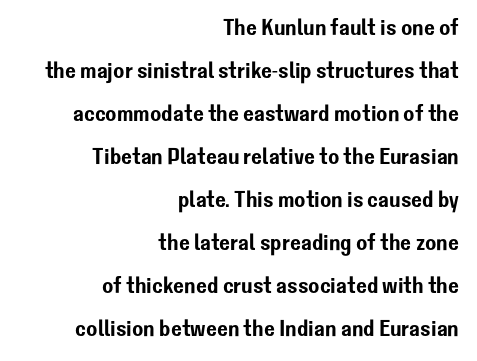
The text block is weighted toward the right margin, trailing off unevenly leftward. Do the letters lean? They stand straight. Tracking here is standard; glyphs follow each other at the usual distance. The strip under each line holds only bare page.
